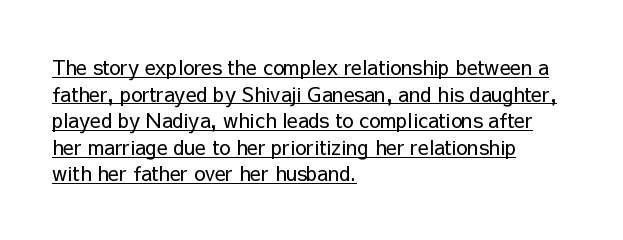
All the whitespace from short lines collects on the right. The strokes are not fattened; the text isn't bold. Line spacing here is normal. Tall strokes in this sample are plumb rather than angled. Every word sits above its own underline. Observe the ordinary spacing: letters are neighbours, not strangers.
